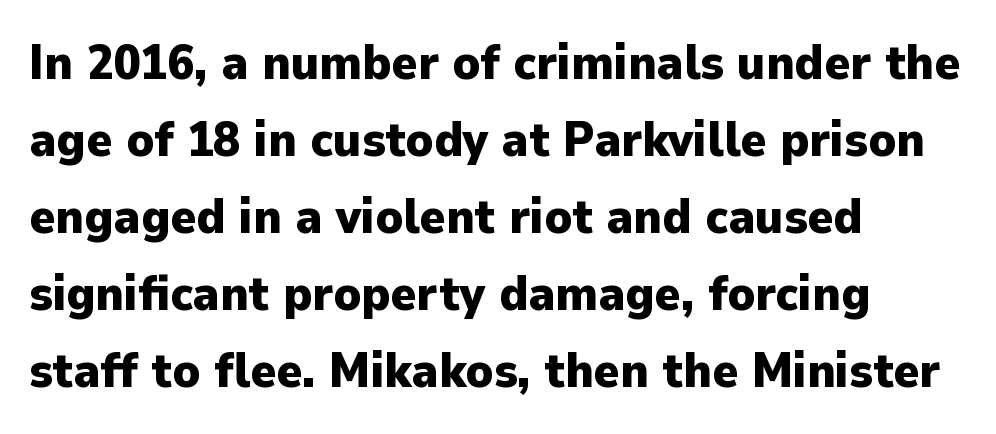
The rendering anchors every line to the left-hand side. This sample has the flowing, uneven cadence of proportional lettering. These lines keep a tight, regular rhythm from letter to letter. The strip under each line holds only bare page. Each new line begins a customary step beneath the previous one. Stroke terminals: plain, sans-serif.
